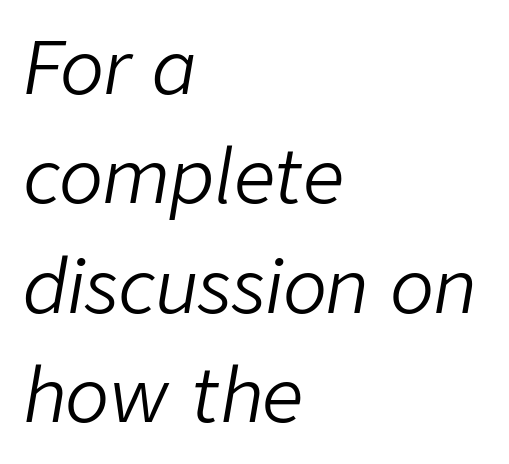
The image shows 73 px light type, italic (leaning right); set left-aligned, normal line spacing (1.5x), normal letter spacing, not underlined; low stroke contrast and a medium x-height.
